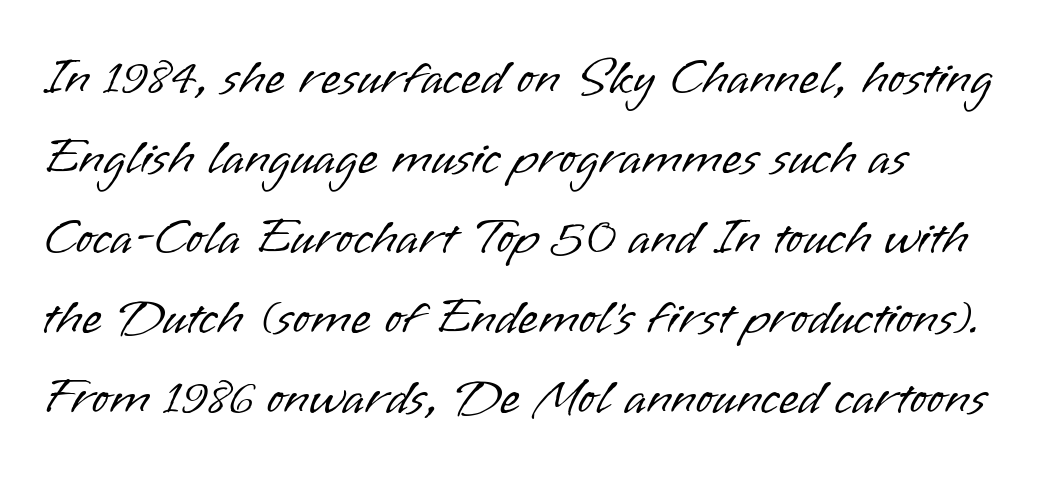
The image shows 52 px light sans-serif type; set left-aligned, normal line spacing (1.54x), normal letter spacing, not underlined; low stroke contrast and a small x-height.
